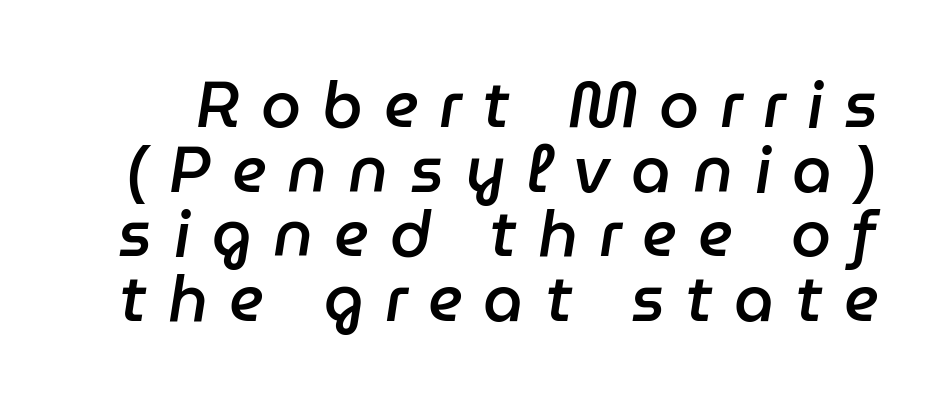
{"italic": "yes", "lean": "right", "slant_degrees": 9, "bold": "semi", "weight": "semibold", "width": "normal", "stroke_contrast": "low", "x_height": "medium", "monospaced": "no", "underline": "no", "line_spacing": "tight", "line_spacing_ratio": 1.01, "letter_spacing": "wide", "letter_spacing_em": 0.33, "glyph_px": 64}
